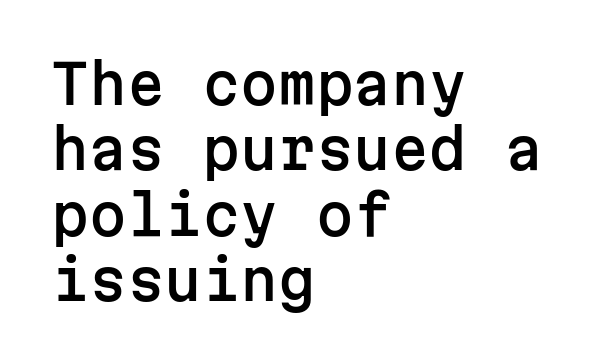
{"serif": "no", "italic": "no", "width": "normal", "stroke_contrast": "low", "x_height": "medium", "monospaced": "yes", "underline": "no", "align": "left", "line_spacing_ratio": 1.21, "letter_spacing": "normal", "letter_spacing_em": 0.0, "glyph_px": 54}
